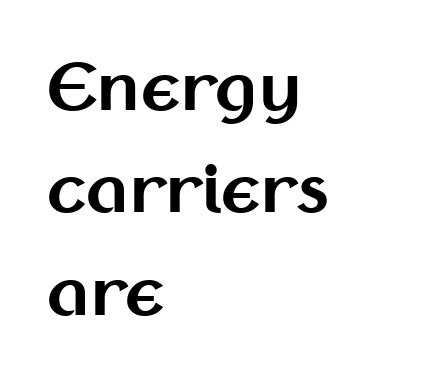
Q: Is the text bold? A: Yes.
Q: Is the text italic (slanted)? A: No, it is upright.
Q: Is the typeface a serif or a sans-serif typeface? A: Sans-serif.
Q: Is the text underlined? A: No.
Q: How is the paragraph aligned? A: Left-aligned.
Q: Is the spacing between letters normal or unusually wide? A: Normal.
Q: Is the spacing between lines tight, normal or loose? A: Normal.
Q: Width (condensed, normal, or wide)? A: Normal.
Q: Stroke contrast? A: Medium.
Q: x-height? A: Medium.
Q: Monospaced? A: No.
